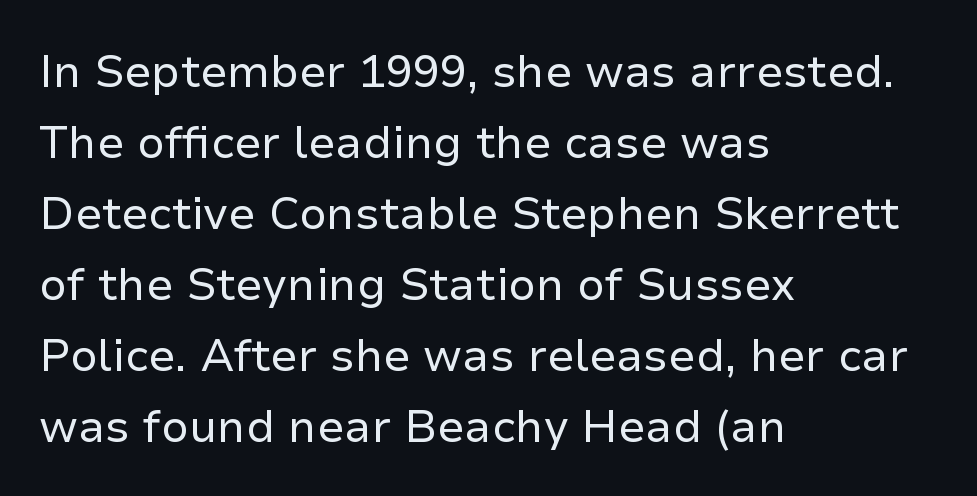
The strokes carry an ordinary text weight at most. Every stem runs plumb, perpendicular to the baseline. This sample keeps an unexceptional amount of space between lines. Does extra space separate the letters? No, they use regular spacing. Is the block centered? No — it sits flush against the left margin. The strip under each line holds only bare page.
